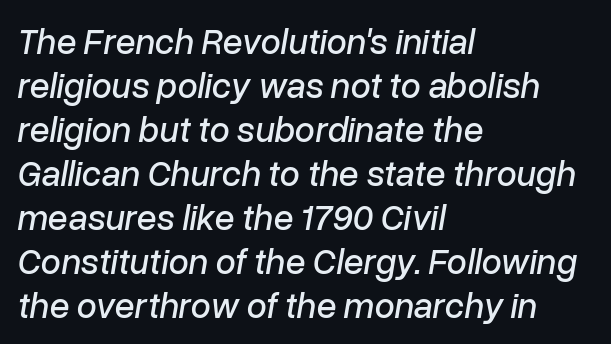
The image shows 36 px text type, italic (leaning right); set left-aligned, line spacing 1.22x, normal letter spacing, not underlined; low stroke contrast and a medium x-height.
